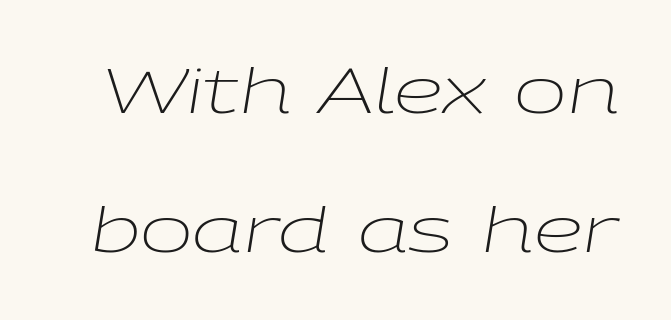
Q: Is the text bold? A: No.
Q: Is the text italic (slanted)? A: Yes, it leans right by about 9 degrees.
Q: Is the text underlined? A: No.
Q: Is the spacing between letters normal or unusually wide? A: Normal.
Q: Is the spacing between lines tight, normal or loose? A: Loose.
Q: Width (condensed, normal, or wide)? A: Wide.
Q: Stroke contrast? A: Low.
Q: x-height? A: Medium.
Q: Monospaced? A: No.
